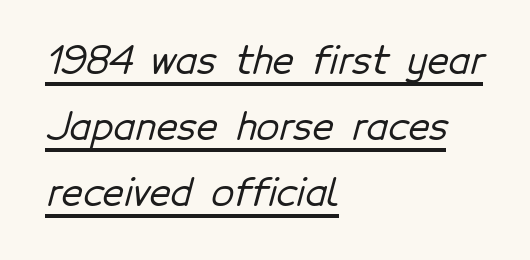
{"serif": "no", "width": "normal", "stroke_contrast": "low", "x_height": "medium", "monospaced": "no", "underline": "yes", "align": "left", "line_spacing_ratio": 1.78, "letter_spacing": "normal", "letter_spacing_em": 0.0, "glyph_px": 37}
